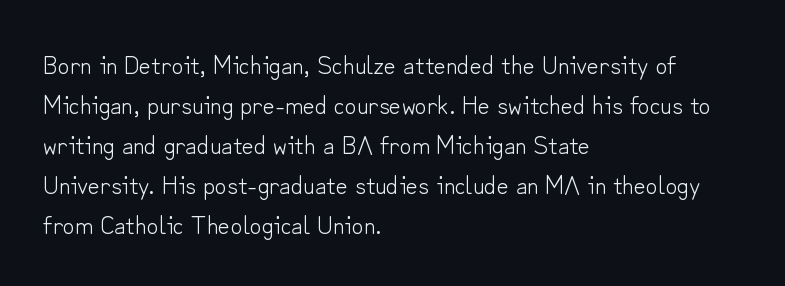
{"italic": "no", "bold": "no", "underline": "no", "align": "left", "line_spacing": "normal", "line_spacing_ratio": 1.54, "letter_spacing": "normal", "letter_spacing_em": 0.0, "glyph_px": 26}
